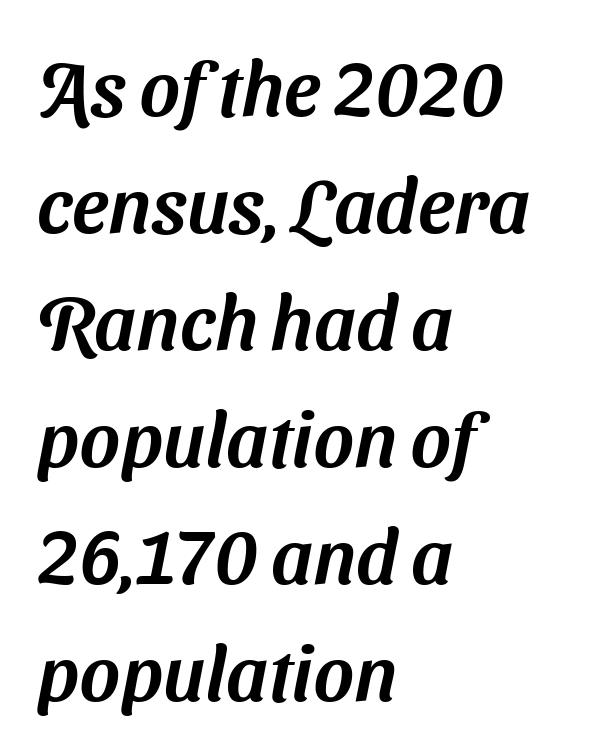
Has an underline been added? It has not. Horizontal alignment here is leftward, the default for most running prose. The rendering uses natural spacing where letterforms have individual widths. The type family on display is of the sans-serif kind. This sample uses plain, unmodified letter spacing.
